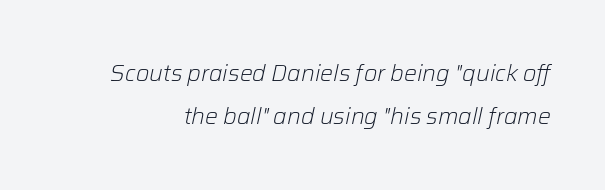
An italicized treatment has been applied to the whole sample. Standard letterfit; no display-style spreading of the glyphs. Just letters on the line, the space beneath them empty. Stems and bowls with no extra thickness — not bold.
